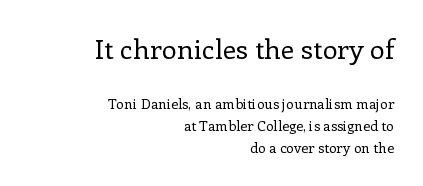
This layout puts the oversized block above and the modest block below. Decoration check: the copy has no underline. The gaps between neighbouring characters are ordinary and unremarkable. When letters stand straight like this, we call the style roman or upright.
